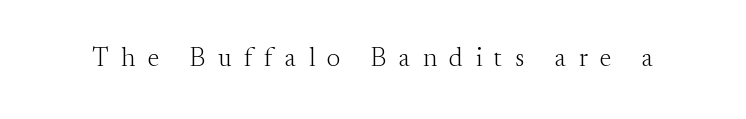
A bare baseline throughout the passage. Every character sits straight up, as roman type does. Tracking value appears strongly positive — letters spread wide. The font is comparable to plain body text, perhaps lighter.
